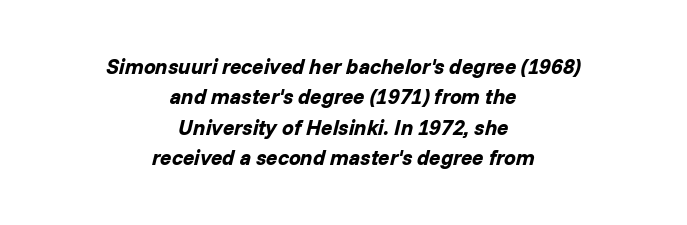
The image shows 21 px bold type, italic (leaning right); set centered, normal line spacing (1.45x), normal letter spacing, not underlined.
